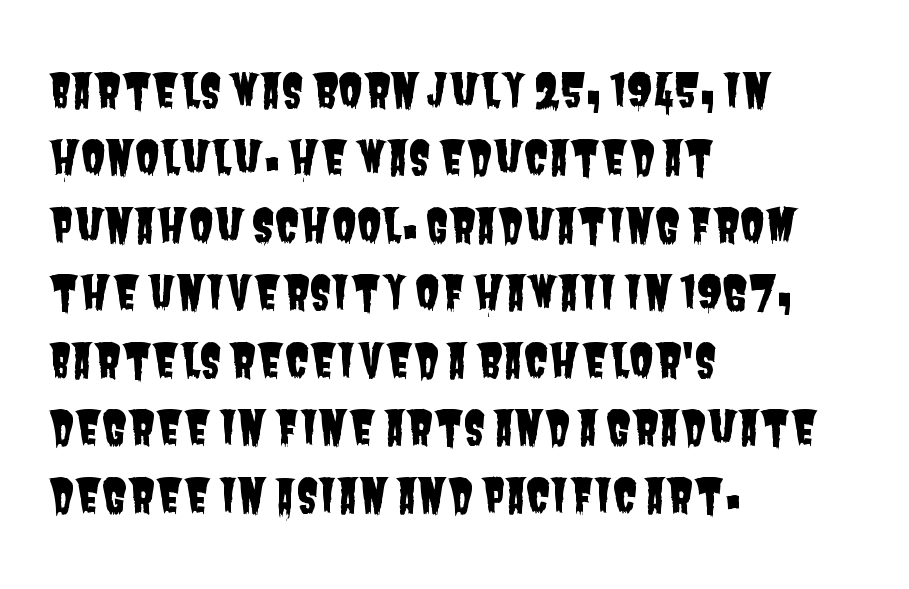
The image shows 45 px condensed sans-serif type; set left-aligned, normal line spacing (1.5x), normal letter spacing, not underlined; low stroke contrast and a large x-height.
